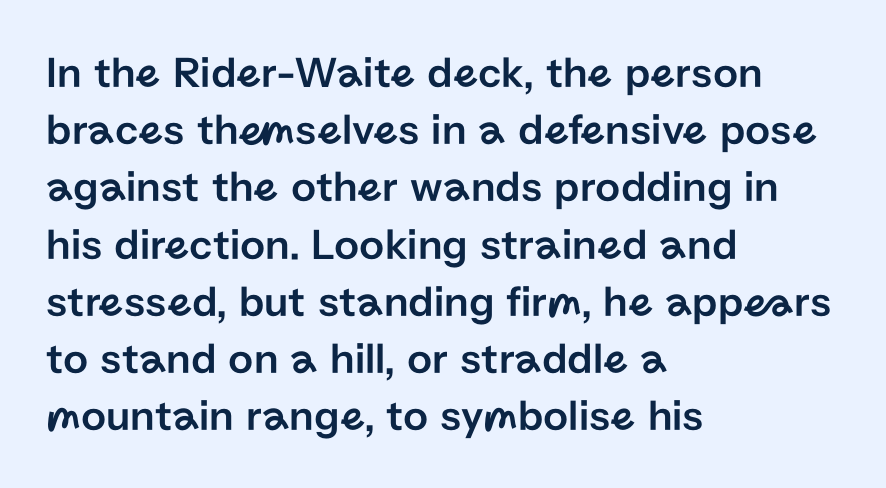
Type without underlining. Characters remain perfectly vertical along every line. This sample has the flowing, uneven cadence of proportional lettering. What's the leading like? Ordinary, nothing unusual. This rendering leaves character spacing at its baseline value. The ragged edge is on the right, which tells us the setting is flush left.
